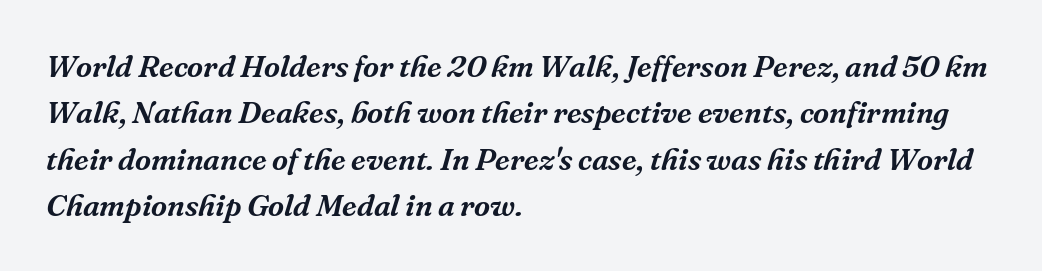
The image shows 31 px serif type, italic (leaning right); set left-aligned, normal line spacing (1.5x), normal letter spacing, not underlined; medium stroke contrast and a medium x-height.
